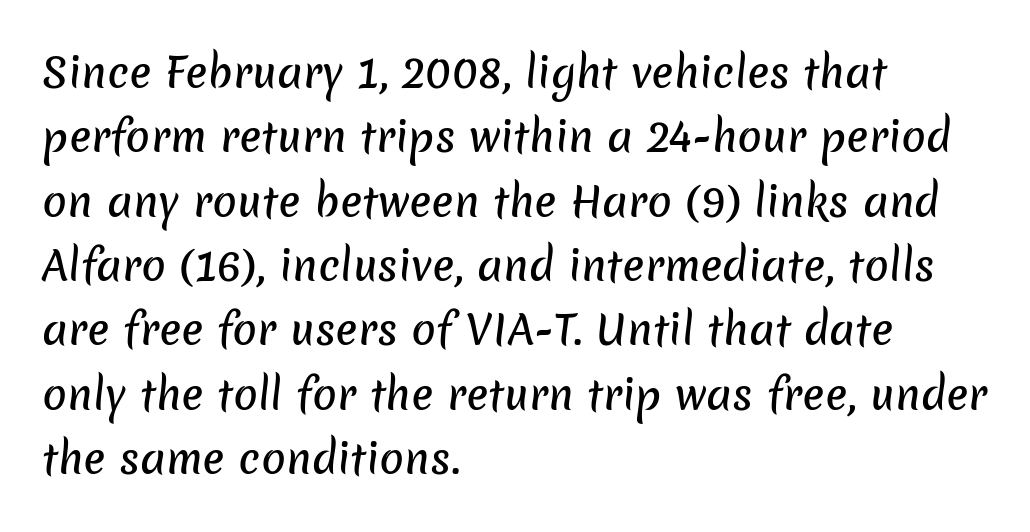
Are there feet on the stems? There aren't — it's a sans. The line-height multiplier appears to be the usual default. You could not count columns in this text — the font is proportionally spaced. Type without underlining.
